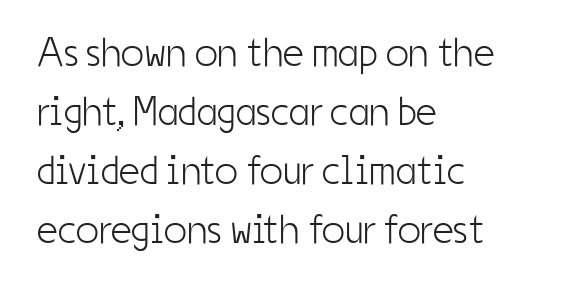
Q: Is the text bold? A: No.
Q: Is the text italic (slanted)? A: No, it is upright.
Q: Is the typeface a serif or a sans-serif typeface? A: Sans-serif.
Q: Is the text underlined? A: No.
Q: How is the paragraph aligned? A: Left-aligned.
Q: Is the spacing between letters normal or unusually wide? A: Normal.
Q: Is the spacing between lines tight, normal or loose? A: Normal.
Q: Width (condensed, normal, or wide)? A: Condensed.
Q: Stroke contrast? A: Low.
Q: x-height? A: Medium.
Q: Monospaced? A: No.
